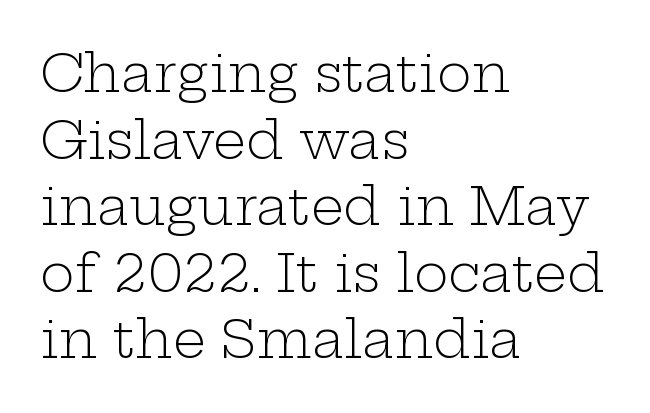
{"serif": "yes", "italic": "no", "bold": "no", "weight": "light", "width": "wide", "stroke_contrast": "low", "x_height": "medium", "monospaced": "no", "underline": "no", "align": "left", "line_spacing": "normal", "line_spacing_ratio": 1.28, "letter_spacing": "normal", "letter_spacing_em": 0.0, "glyph_px": 52}
